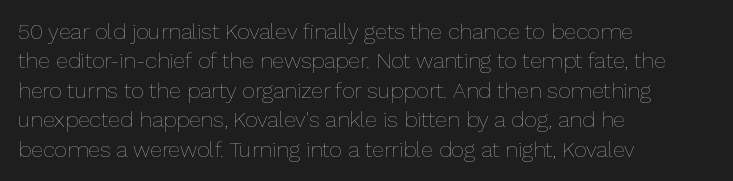
Bare-footed words on every line. Every stem runs plumb, perpendicular to the baseline. The typesetting does not lean heavy: it is not bold. Tracking value appears to be zero — textbook default spacing. The vertical gap from one line to the next is medium.
